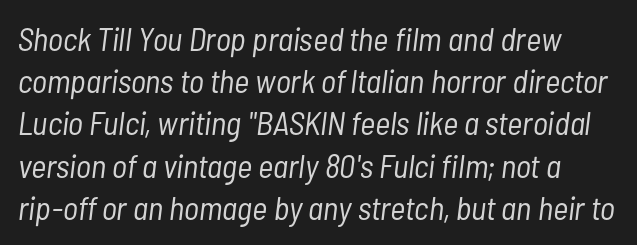
{"italic": "yes", "lean": "right", "slant_degrees": 7, "bold": "no", "weight": "light", "width": "condensed", "stroke_contrast": "low", "x_height": "medium", "monospaced": "no", "underline": "no", "line_spacing": "normal", "line_spacing_ratio": 1.28, "letter_spacing": "normal", "letter_spacing_em": 0.0, "glyph_px": 33}
